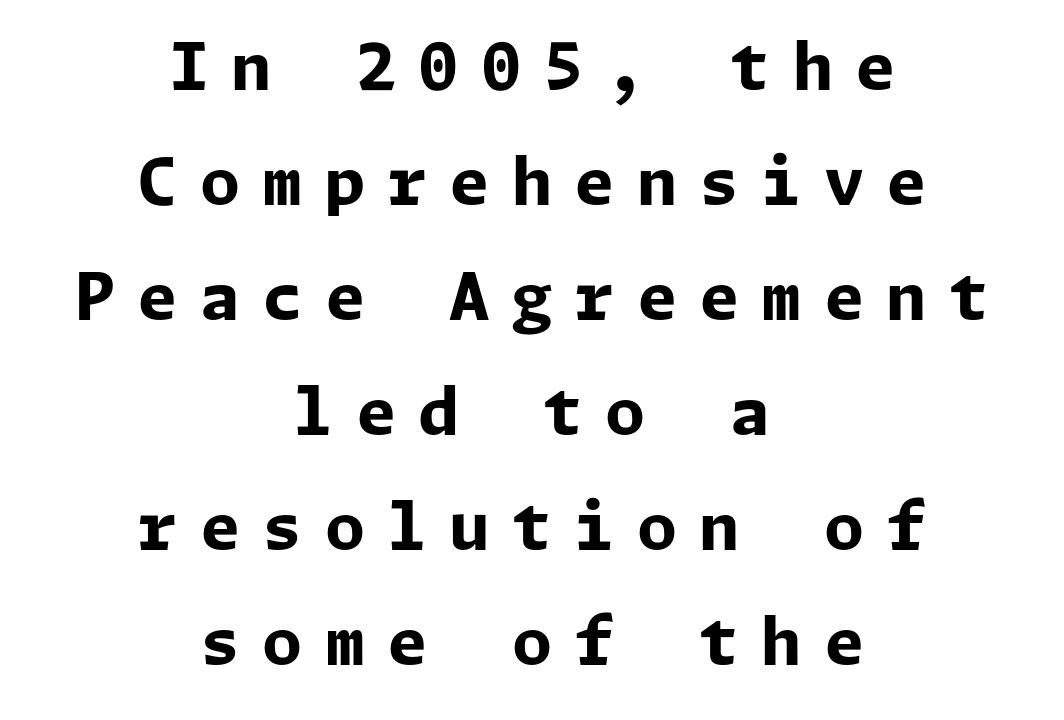
{"serif": "no", "italic": "no", "bold": "yes", "weight": "bold", "width": "normal", "stroke_contrast": "low", "x_height": "medium", "underline": "no", "align": "center", "line_spacing_ratio": 1.77, "letter_spacing": "wide", "letter_spacing_em": 0.34, "glyph_px": 65}
